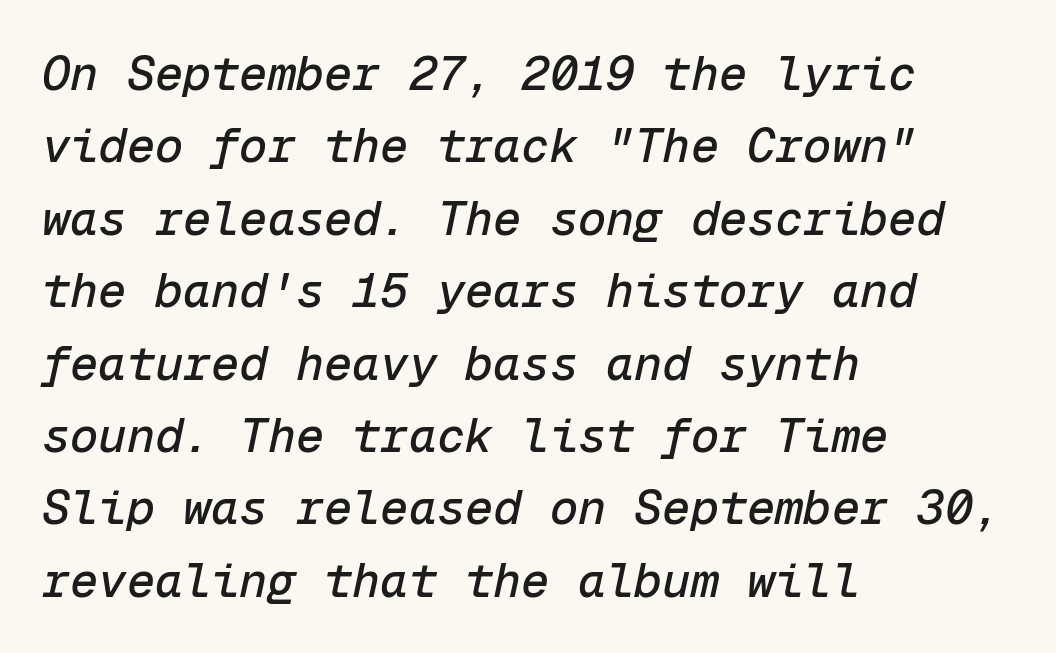
{"italic": "yes", "lean": "right", "slant_degrees": 12, "width": "normal", "stroke_contrast": "low", "x_height": "medium", "monospaced": "yes", "underline": "no", "align": "left", "line_spacing": "normal", "line_spacing_ratio": 1.54, "letter_spacing": "normal", "letter_spacing_em": 0.0, "glyph_px": 47}
